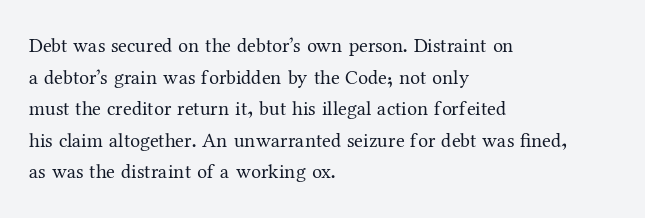
Q: Is the text bold? A: No.
Q: Is the text italic (slanted)? A: No, it is upright.
Q: Is the text underlined? A: No.
Q: How is the paragraph aligned? A: Left-aligned.
Q: Is the spacing between letters normal or unusually wide? A: Normal.
Q: Is the spacing between lines tight, normal or loose? A: Normal.
